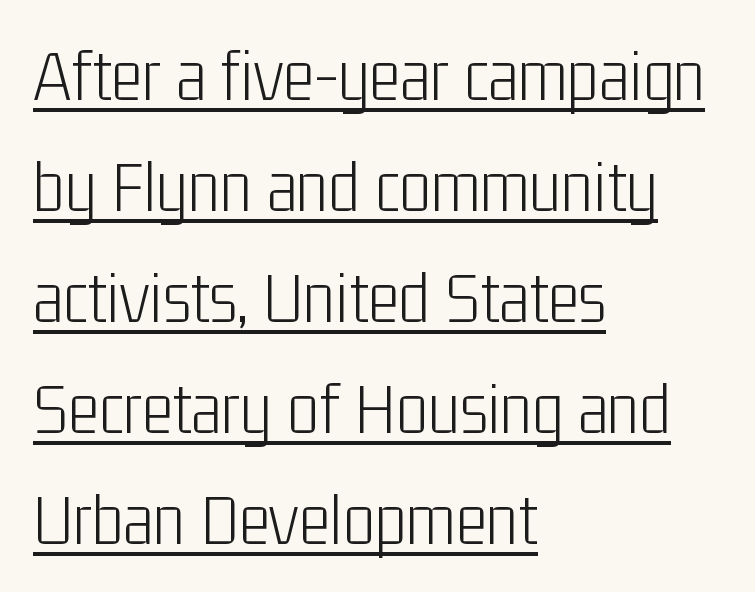
The image shows 75 px light, condensed sans-serif type, upright; set left-aligned, normal line spacing (1.48x), normal letter spacing, underlined; low stroke contrast and a medium x-height.
